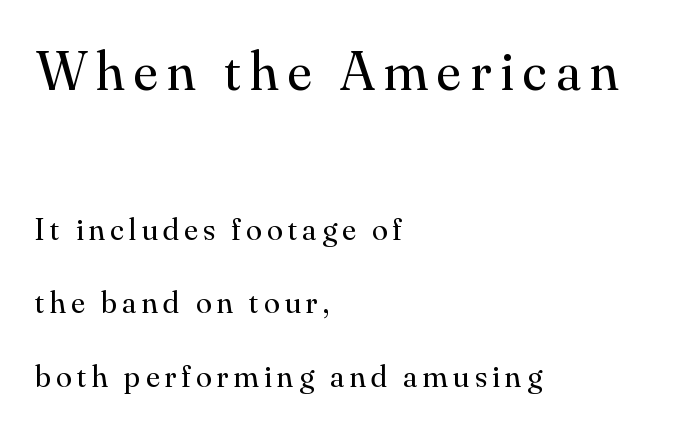
A great deal of white space separates one row of letters from the next. Descenders are the only things crossing below the line. A serif font was chosen for this passage. The font is comparable to plain body text, perhaps lighter. This is the regular roman posture of the typeface. These two chunks differ in scale, with the top chunk taking the larger measure.
